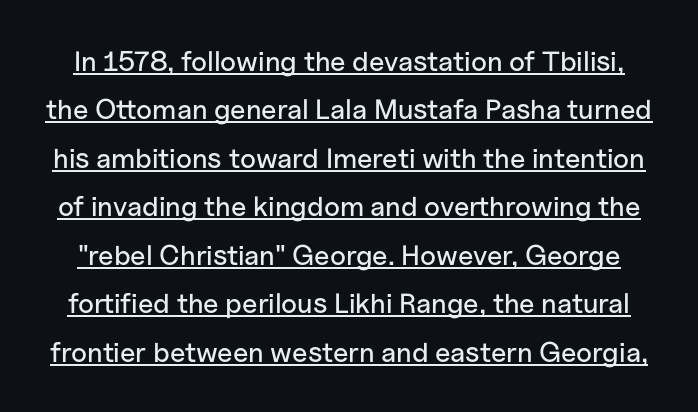
The image shows 28 px sans-serif type, upright; set line spacing 1.73x, normal letter spacing, underlined; low stroke contrast and a medium x-height.
